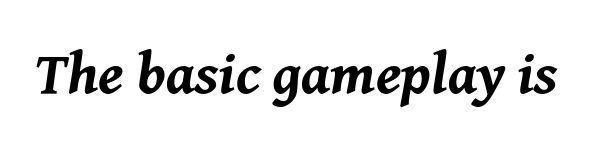
{"italic": "yes", "lean": "right", "slant_degrees": 8, "bold": "yes", "weight": "bold", "width": "normal", "stroke_contrast": "medium", "x_height": "medium", "monospaced": "no", "underline": "no", "letter_spacing": "normal", "letter_spacing_em": 0.0, "glyph_px": 59}
